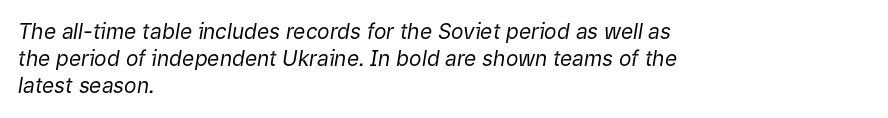
The image shows 21 px text type, italic (leaning right); set left-aligned, normal line spacing (1.29x), normal letter spacing, not underlined.
